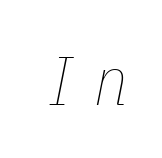
Q: Is the text bold? A: No.
Q: Is the text italic (slanted)? A: Yes, it leans right by about 11 degrees.
Q: Is the text underlined? A: No.
Q: Is the spacing between letters normal or unusually wide? A: Unusually wide.
Q: Width (condensed, normal, or wide)? A: Condensed.
Q: Stroke contrast? A: Low.
Q: x-height? A: Medium.
Q: Monospaced? A: No.
